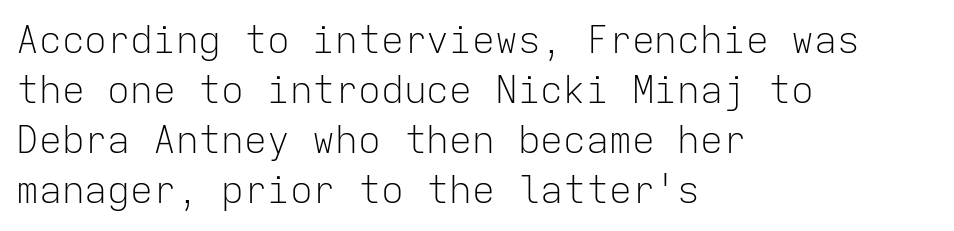
Fixed-width glyphs throughout — classic coding-font behaviour. If you measured baseline to baseline, you'd find a middling distance. This is not heavy type; no bold has been used. Style check: upright.
